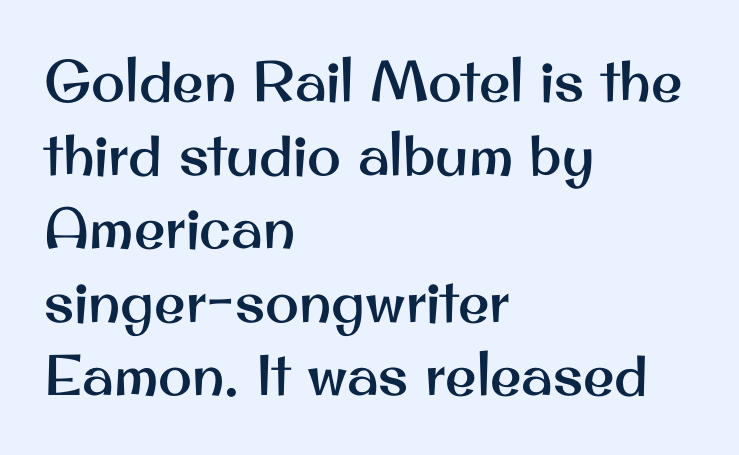
Nothing sits at the stroke ends, so this counts as sans-serif. Quick note: underline off. Varying glyph widths throughout — classic text-font behaviour. When letters stand straight like this, we call the style roman or upright. The passage is arranged the way most books set body copy — flush left.
